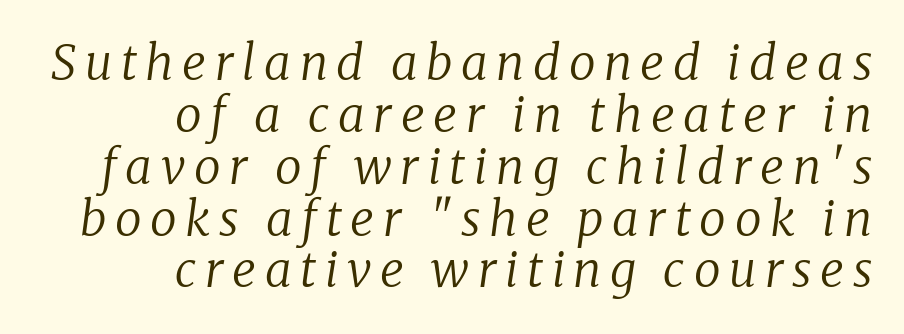
{"serif": "yes", "italic": "yes", "lean": "right", "slant_degrees": 8, "bold": "no", "weight": "regular", "width": "normal", "stroke_contrast": "low", "x_height": "medium", "monospaced": "no", "underline": "no", "align": "right", "line_spacing": "tight", "line_spacing_ratio": 1.08, "glyph_px": 48}
